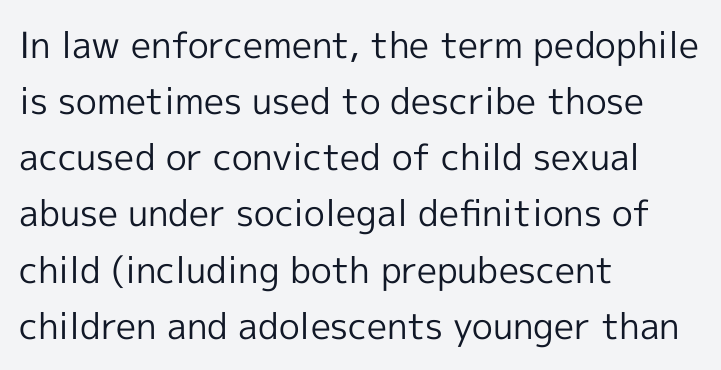
The image shows 36 px regular-weight sans-serif type, upright; set left-aligned, normal line spacing (1.56x), normal letter spacing, not underlined; a medium x-height.
